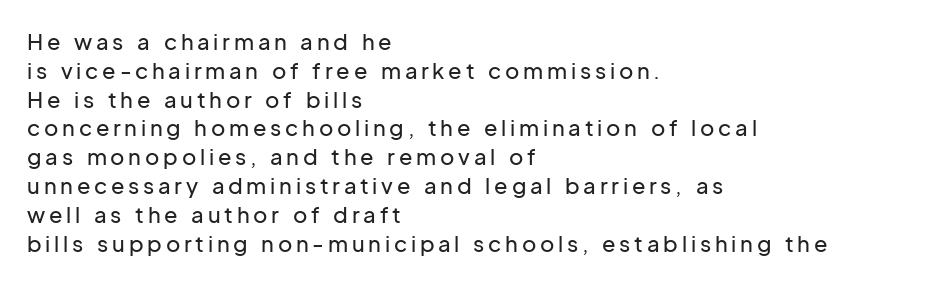
{"italic": "no", "underline": "no", "align": "left", "line_spacing": "normal", "line_spacing_ratio": 1.31, "glyph_px": 22}
